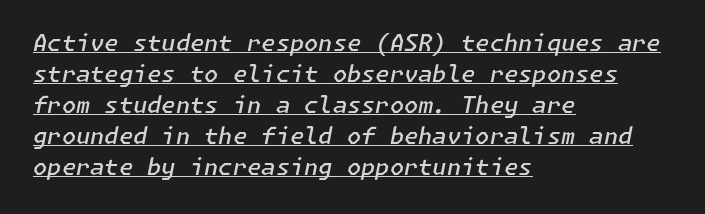
The image shows 23 px text type, italic (leaning right); set left-aligned, normal line spacing (1.35x), normal letter spacing, underlined.
